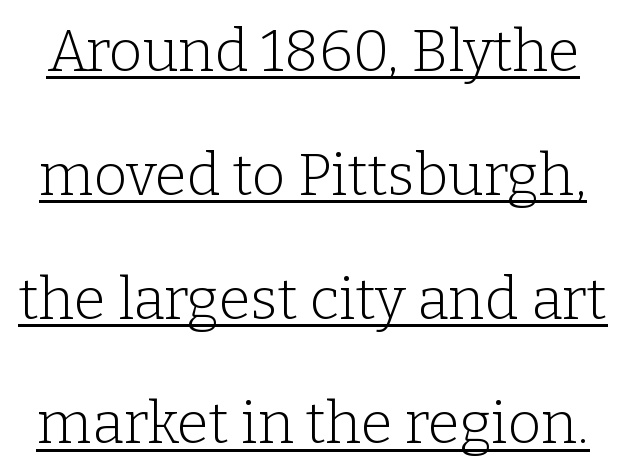
{"serif": "yes", "italic": "no", "bold": "no", "weight": "light", "width": "normal", "stroke_contrast": "low", "x_height": "medium", "monospaced": "no", "underline": "yes", "line_spacing": "loose", "line_spacing_ratio": 2.14, "letter_spacing": "normal", "letter_spacing_em": 0.0, "glyph_px": 58}
